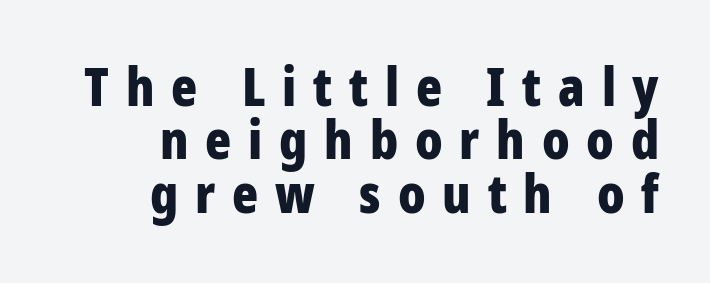
Each new line begins almost immediately beneath the previous one. The face used here is proportionally spaced, like ordinary book or web type. The specimen reads as upright at a glance. Caption: expanded tracking, letters set apart.
